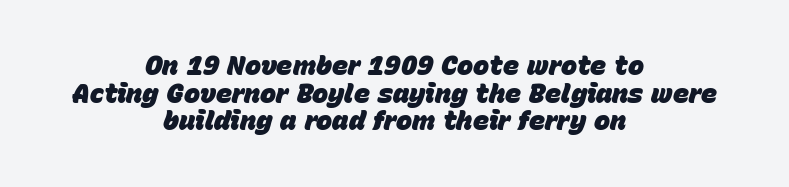
Q: Is the text bold? A: Yes.
Q: Is the text italic (slanted)? A: Yes, it leans right by about 15 degrees.
Q: Is the text underlined? A: No.
Q: How is the paragraph aligned? A: Centered.
Q: Is the spacing between letters normal or unusually wide? A: Normal.
Q: Is the spacing between lines tight, normal or loose? A: Tight.
